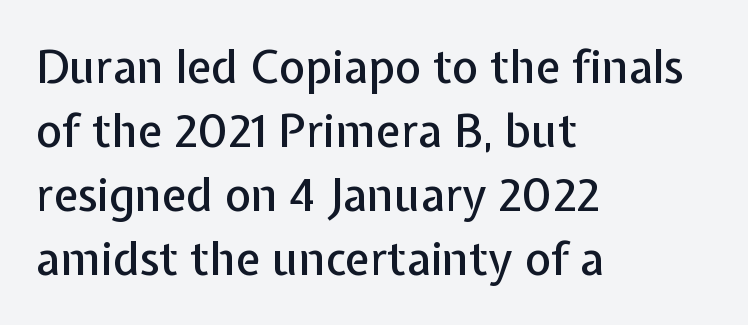
Upright lettering throughout. Character widths vary here, with narrow letters taking less room than wide ones. The lines sit at an ordinary, default distance from one another. Decoration check: the copy has no underline. The text was rendered using a sans face with plain stroke endings.
